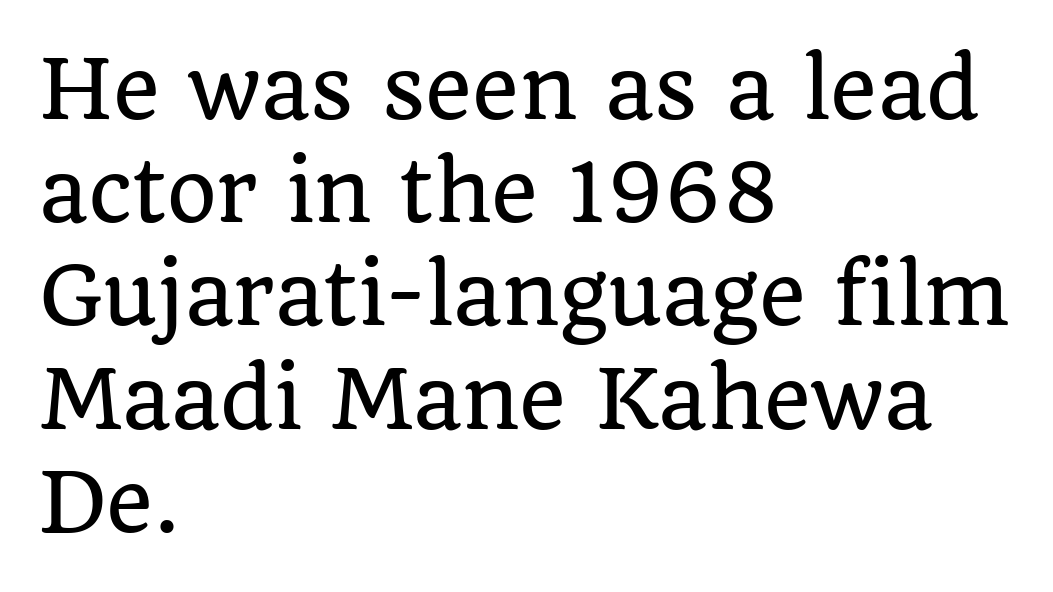
The image shows 80 px serif type, upright; set left-aligned, normal line spacing (1.29x), normal letter spacing, not underlined; low stroke contrast and a large x-height.
